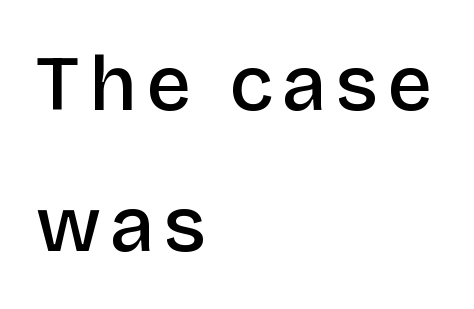
Emphasis by weight is partial: semibold. These lines are rendered in a variable-pitch font. Which margin do the lines hug? The left one — the right edge is uneven. The baseline area is clear. This is the regular roman posture of the typeface. The characters display no serif detailing; their extremities are plain.
